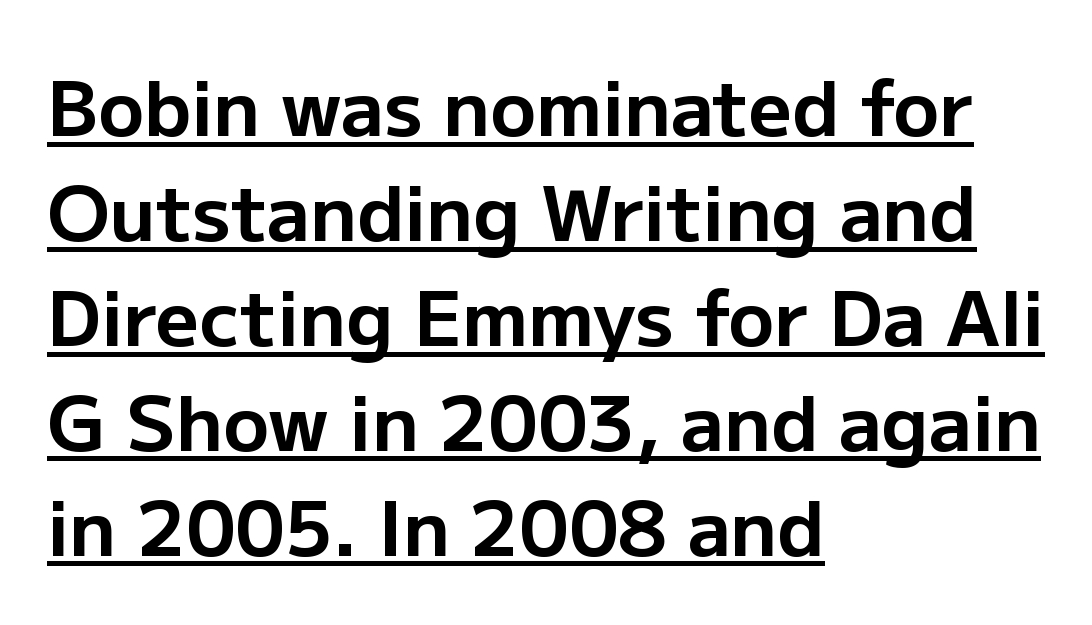
The image shows 76 px bold sans-serif type, upright; set left-aligned, normal line spacing (1.38x), normal letter spacing, underlined; low stroke contrast and a medium x-height.
